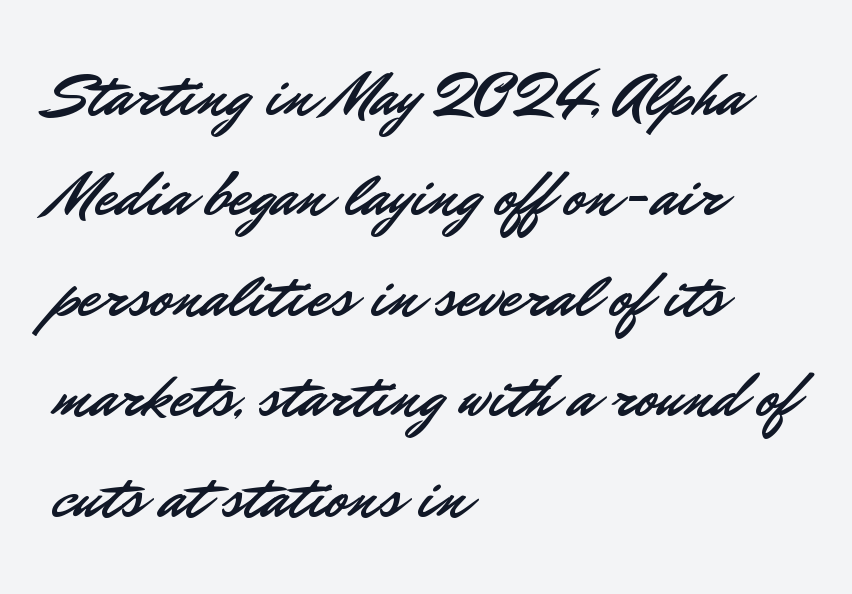
Q: Is the text italic (slanted)? A: Yes.
Q: Is the typeface a serif or a sans-serif typeface? A: Sans-serif.
Q: Is the text underlined? A: No.
Q: How is the paragraph aligned? A: Left-aligned.
Q: Is the spacing between letters normal or unusually wide? A: Normal.
Q: Is the spacing between lines tight, normal or loose? A: Normal.
Q: Width (condensed, normal, or wide)? A: Normal.
Q: Stroke contrast? A: Low.
Q: x-height? A: Small.
Q: Monospaced? A: No.
